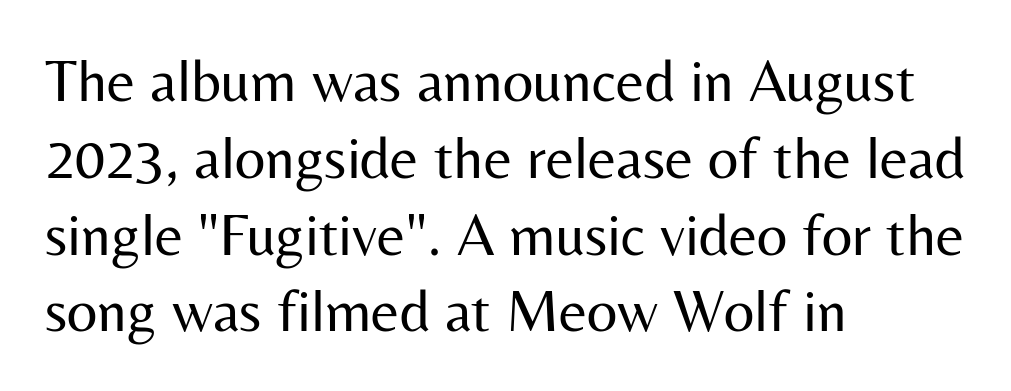
This is sans-serif lettering, the kind often seen on screens and signage. Summary of vertical rhythm: regular, with standard interline spacing. Bold? No — there's no thickening of the strokes. Words appear dense and cohesive because spacing is normal. The text block is weighted toward the left margin, trailing off unevenly rightward. Posture: straight, roman, zero tilt.
